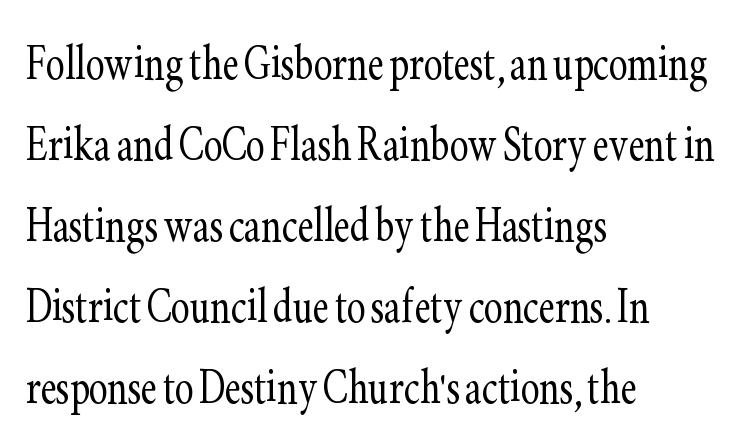
The font's upright variant was chosen for this text. This sample has the flowing, uneven cadence of proportional lettering. Letterform terminals end in serifs throughout the passage. Type without underlining.
